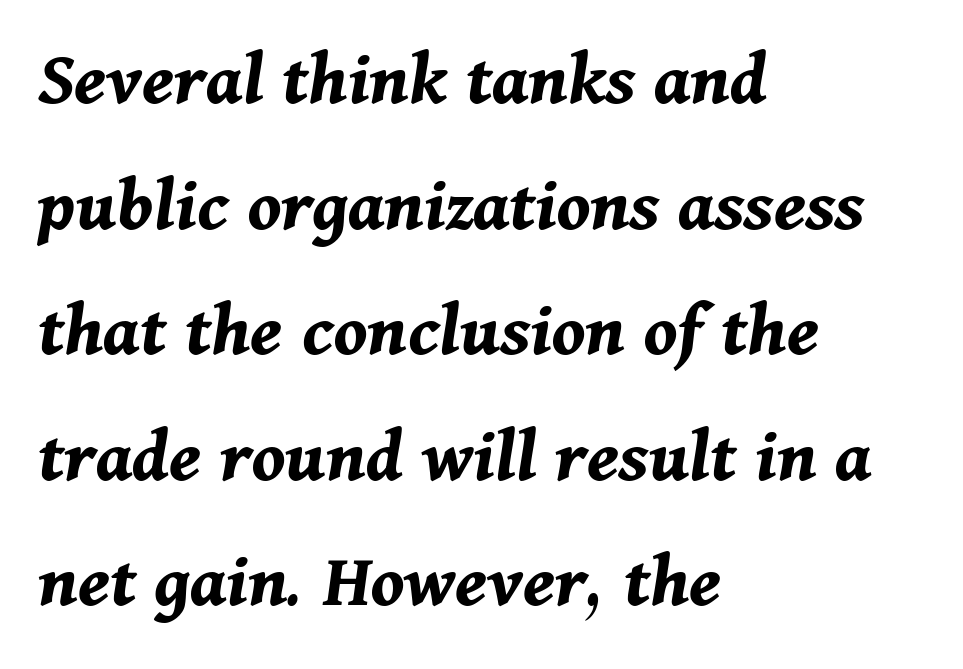
Each glyph is drawn with heavy, bold strokes. Compared with ordinary roman type, these characters are visibly tilted. In terms of leading, this rendering sits right in the middle. The rendering uses natural spacing where letterforms have individual widths.
